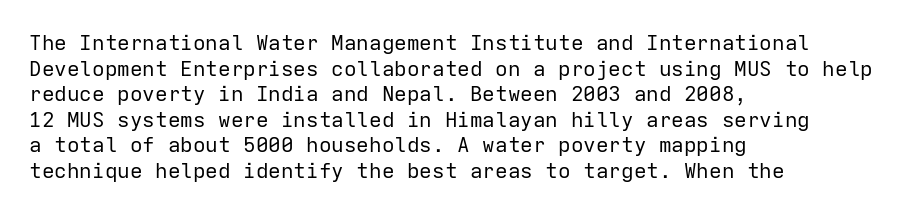
The image shows 21 px text type, upright; set left-aligned, line spacing 1.22x, normal letter spacing, not underlined.
